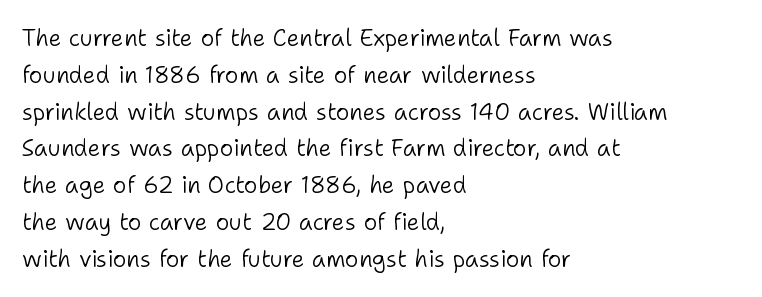
The rendering uses a moderate line-height, typical for paragraphs. The cut favours lightness, reaching ordinary text weight at its darkest. This is roman type, the default non-slanted kind. A student would call this left alignment; a typographer would say flush left, rag right. Honestly, there is no underline to notice here at all. The letterforms sit shoulder to shoulder at normal distance.
